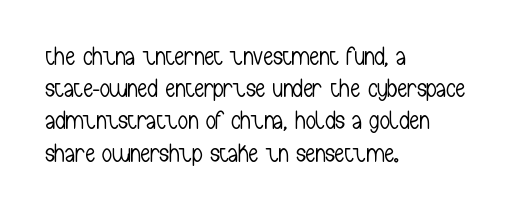
{"italic": "no", "bold": "no", "underline": "no", "align": "left", "line_spacing": "normal", "line_spacing_ratio": 1.29, "letter_spacing": "normal", "letter_spacing_em": 0.0, "glyph_px": 25}
